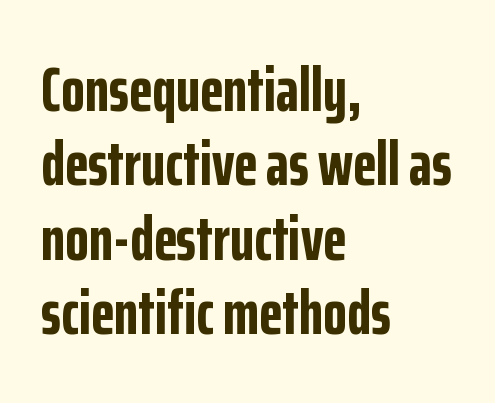
Q: Is the text bold? A: Yes.
Q: Is the text italic (slanted)? A: No, it is upright.
Q: Is the typeface a serif or a sans-serif typeface? A: Sans-serif.
Q: Is the text underlined? A: No.
Q: How is the paragraph aligned? A: Left-aligned.
Q: Is the spacing between letters normal or unusually wide? A: Normal.
Q: Width (condensed, normal, or wide)? A: Condensed.
Q: Stroke contrast? A: Low.
Q: x-height? A: Medium.
Q: Monospaced? A: No.
